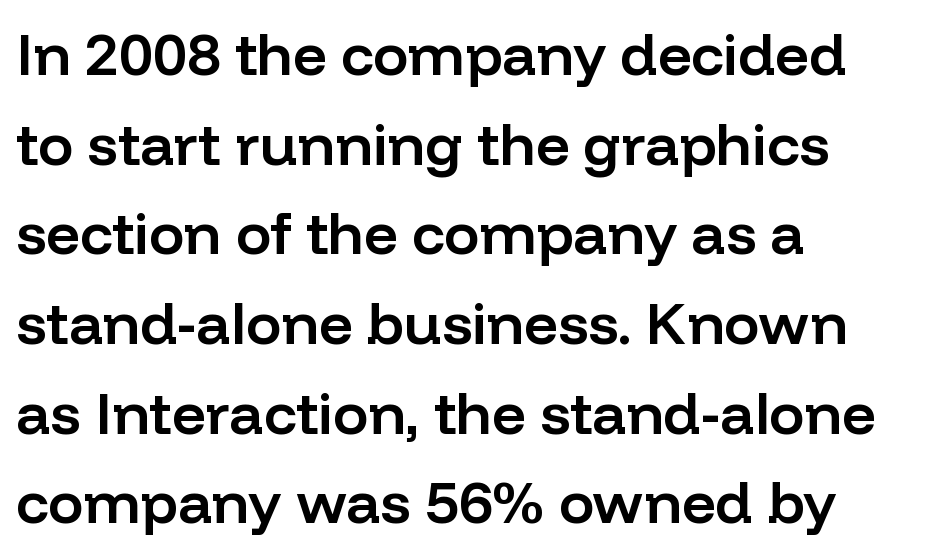
The image shows 59 px semibold sans-serif type, upright; set left-aligned, normal line spacing (1.52x), normal letter spacing, not underlined; low stroke contrast and a medium x-height.
